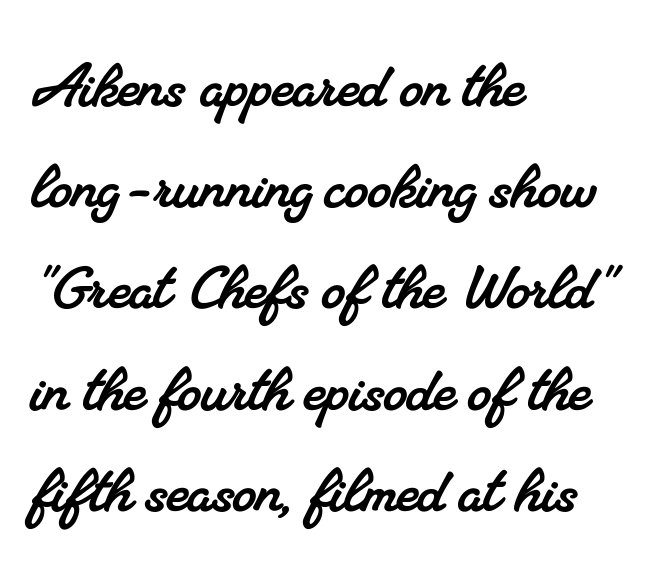
{"serif": "yes", "width": "normal", "stroke_contrast": "medium", "x_height": "small", "monospaced": "no", "underline": "no", "align": "left", "line_spacing": "normal", "line_spacing_ratio": 1.35, "letter_spacing": "normal", "letter_spacing_em": 0.0, "glyph_px": 75}
